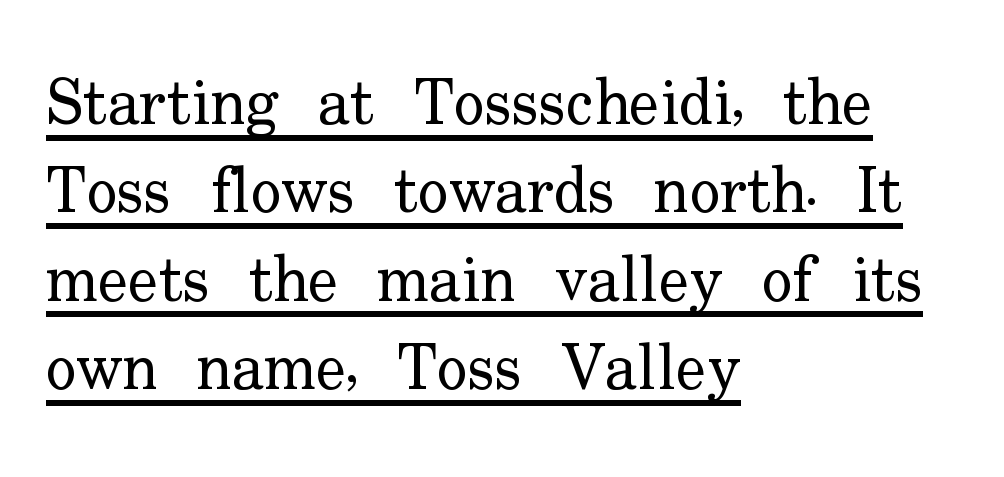
Standard letterfit; no display-style spreading of the glyphs. Quick note: underline on. Line starts are locked; line ends wander. The letterforms sit at book weight or below. These lines were composed using upright roman letters.
